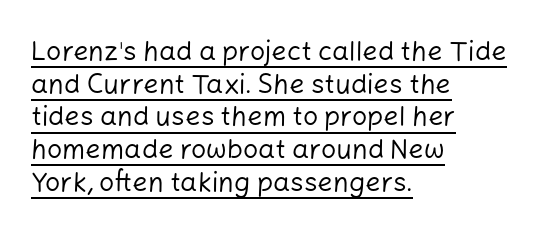
Q: Is the text bold? A: No.
Q: Is the text italic (slanted)? A: No, it is upright.
Q: Is the text underlined? A: Yes.
Q: How is the paragraph aligned? A: Left-aligned.
Q: Is the spacing between letters normal or unusually wide? A: Normal.
